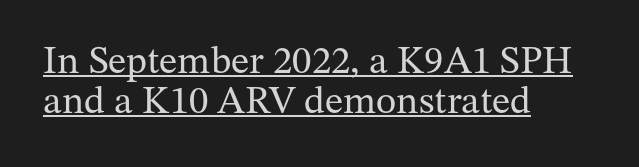
{"serif": "yes", "italic": "no", "bold": "no", "weight": "regular", "width": "normal", "stroke_contrast": "medium", "x_height": "medium", "monospaced": "no", "underline": "yes", "align": "left", "line_spacing": "tight", "line_spacing_ratio": 1.03, "letter_spacing": "normal", "letter_spacing_em": 0.0, "glyph_px": 39}
